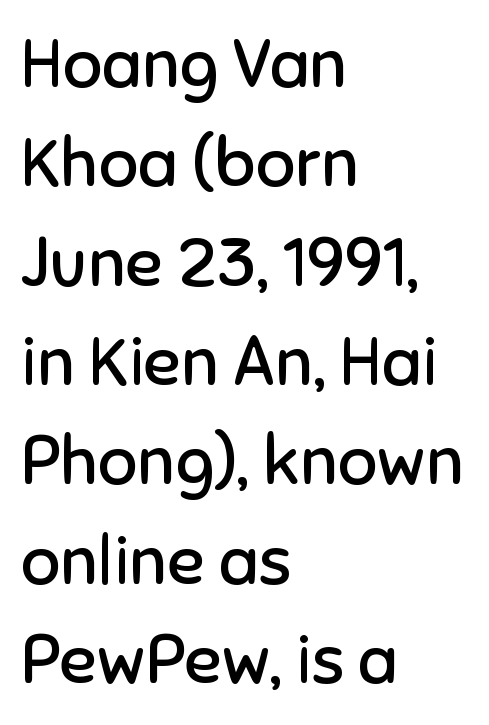
The zone under the glyphs is completely vacant. A quiet, ordinary-to-light weight characterises the typeface. The lines are quadded left. How are the letters spaced? Ordinarily, with no added tracking.
